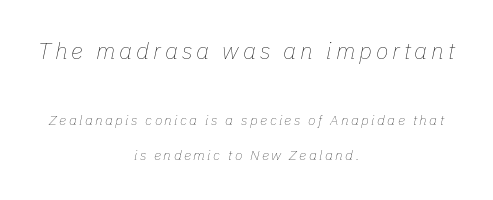
The image shows 23 px text type, italic (leaning right); set centered, loose line spacing (2.48x), not underlined; the first (top) block is 1.64x larger.
